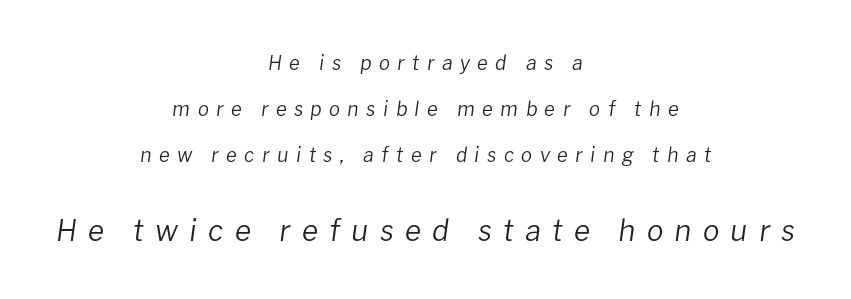
The image shows 30 px regular-weight type, italic (leaning right); set centered, loose line spacing (2.29x), unusually wide letter spacing (+0.37 em), not underlined; the second (bottom) block is 1.5x larger; low stroke contrast and a medium x-height.
